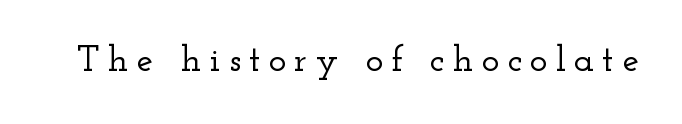
{"serif": "yes", "italic": "no", "width": "wide", "stroke_contrast": "low", "x_height": "small", "monospaced": "no", "underline": "no", "letter_spacing": "wide", "letter_spacing_em": 0.22, "glyph_px": 37}
